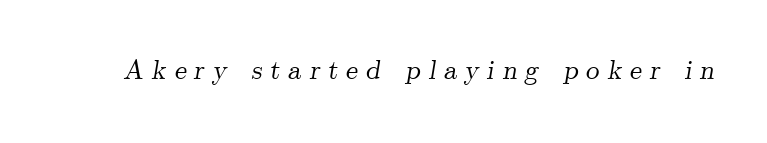
Q: Is the text italic (slanted)? A: Yes, it leans right by about 9 degrees.
Q: Is the text underlined? A: No.
Q: Is the spacing between letters normal or unusually wide? A: Unusually wide.
